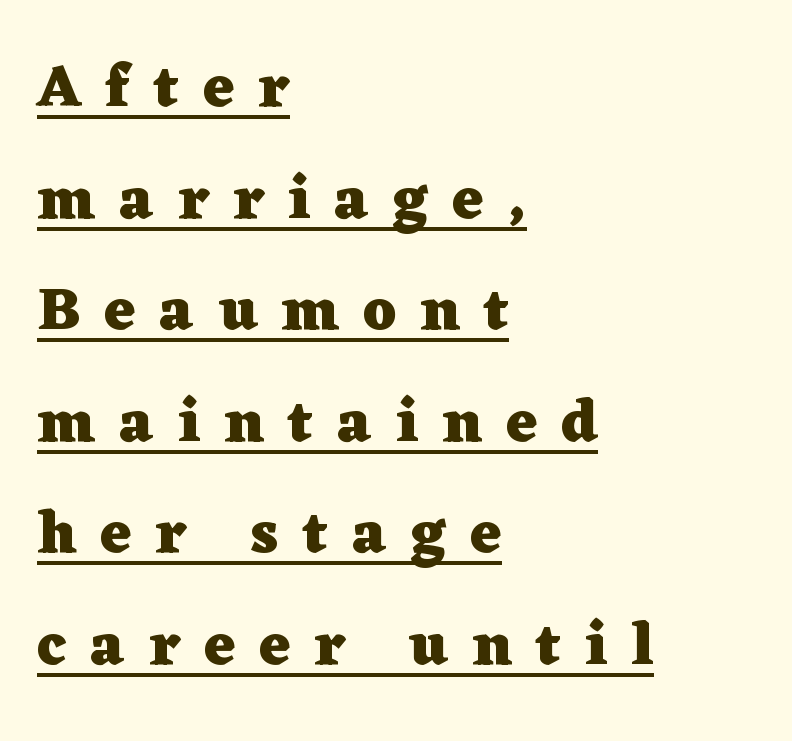
{"serif": "yes", "italic": "no", "bold": "yes", "weight": "heavy", "width": "wide", "stroke_contrast": "low", "x_height": "medium", "monospaced": "no", "underline": "yes", "align": "left", "line_spacing_ratio": 1.86, "letter_spacing": "wide", "letter_spacing_em": 0.4, "glyph_px": 60}
